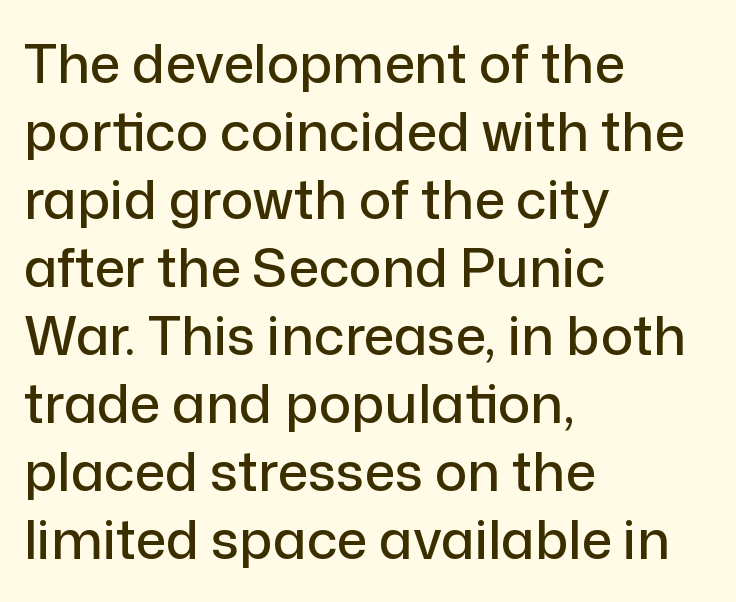
Reading down the column, the eye jumps a familiar distance to each next line. The letters stand straight up with perfectly vertical stems. Observe the ordinary spacing: letters are neighbours, not strangers. This sample has the flowing, uneven cadence of proportional lettering. Caption: multi-line text, flush left, ragged right.
